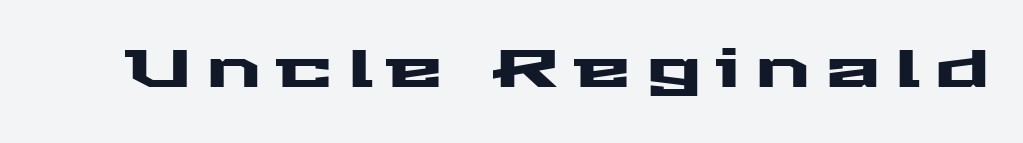
Is there any slant? The stems are plumb. The type family on display is of the sans-serif kind. Looks like regular typesetting: each glyph gets only the width it needs. Honestly, there is no underline to notice here at all. Words appear elongated and porous because spacing is wide.
